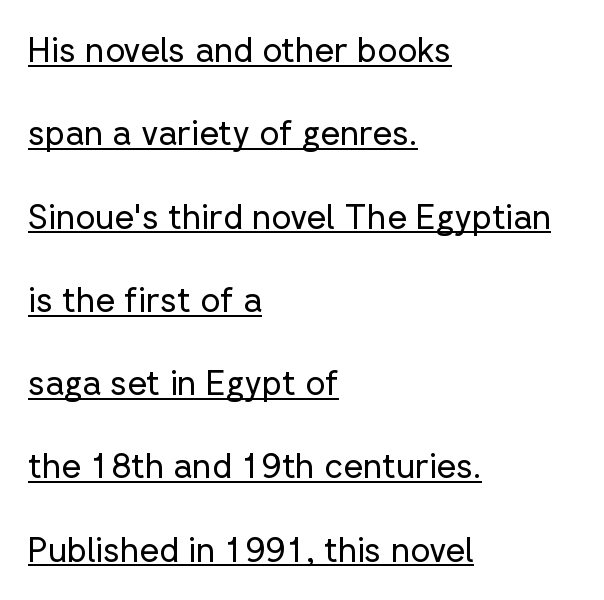
Q: Is the text bold? A: No.
Q: Is the text italic (slanted)? A: No, it is upright.
Q: Is the typeface a serif or a sans-serif typeface? A: Sans-serif.
Q: Is the text underlined? A: Yes.
Q: How is the paragraph aligned? A: Left-aligned.
Q: Is the spacing between letters normal or unusually wide? A: Normal.
Q: Is the spacing between lines tight, normal or loose? A: Loose.
Q: Width (condensed, normal, or wide)? A: Normal.
Q: Stroke contrast? A: Low.
Q: x-height? A: Medium.
Q: Monospaced? A: No.
